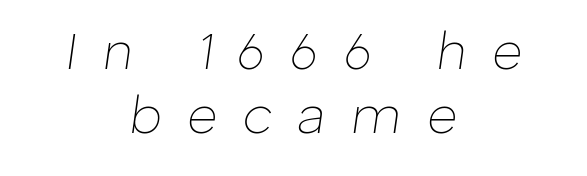
Q: Is the text bold? A: No.
Q: Is the text italic (slanted)? A: Yes, it leans right by about 8 degrees.
Q: Is the text underlined? A: No.
Q: How is the paragraph aligned? A: Centered.
Q: Is the spacing between letters normal or unusually wide? A: Unusually wide.
Q: Width (condensed, normal, or wide)? A: Normal.
Q: Stroke contrast? A: Low.
Q: x-height? A: Medium.
Q: Monospaced? A: No.
